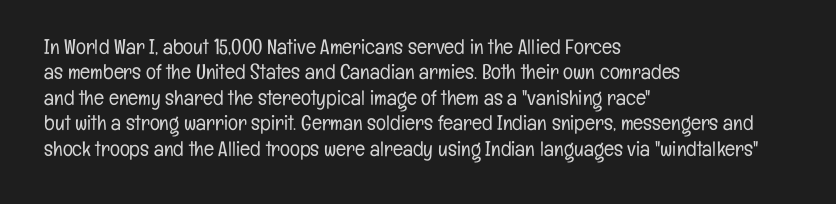
Q: Is the text bold? A: No.
Q: Is the text italic (slanted)? A: No, it is upright.
Q: Is the text underlined? A: No.
Q: How is the paragraph aligned? A: Left-aligned.
Q: Is the spacing between letters normal or unusually wide? A: Normal.
